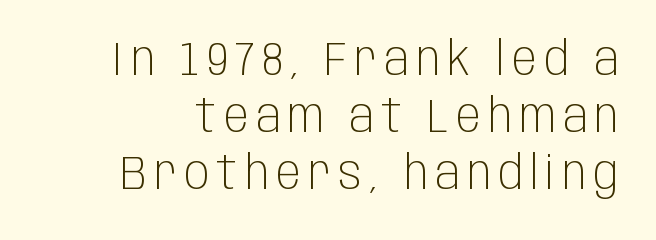
Q: Is the text bold? A: No.
Q: Is the text italic (slanted)? A: No, it is upright.
Q: Is the typeface a serif or a sans-serif typeface? A: Sans-serif.
Q: Is the text underlined? A: No.
Q: Width (condensed, normal, or wide)? A: Condensed.
Q: Stroke contrast? A: Low.
Q: x-height? A: Large.
Q: Monospaced? A: No.
